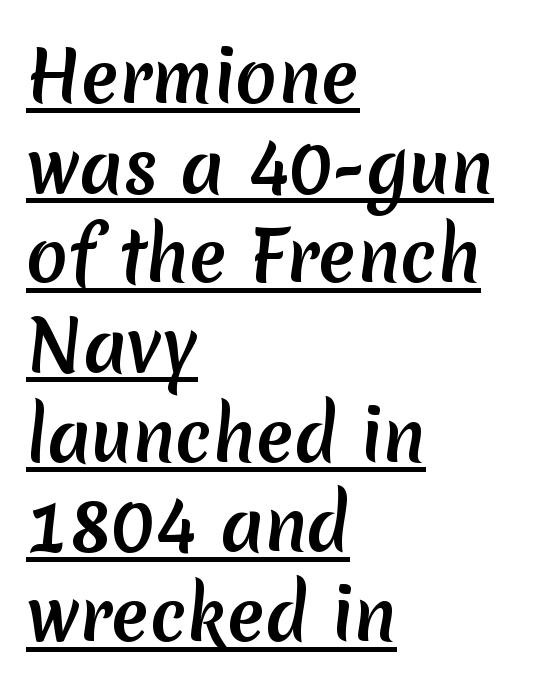
{"serif": "no", "width": "normal", "stroke_contrast": "medium", "x_height": "medium", "monospaced": "no", "underline": "yes", "align": "left", "line_spacing": "normal", "line_spacing_ratio": 1.3, "letter_spacing": "normal", "letter_spacing_em": 0.0, "glyph_px": 69}
